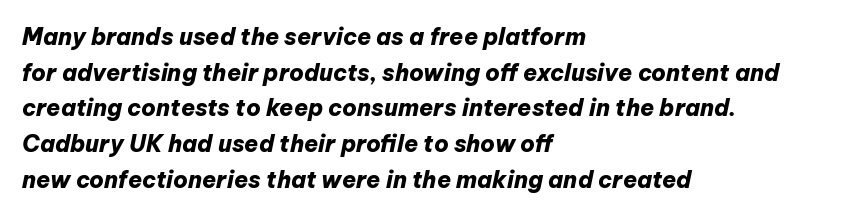
Tracking value appears to be zero — textbook default spacing. Casual observation: everything's shoved over to the left. In terms of leading, this rendering sits right in the middle. An italicized treatment has been applied to the whole sample.
